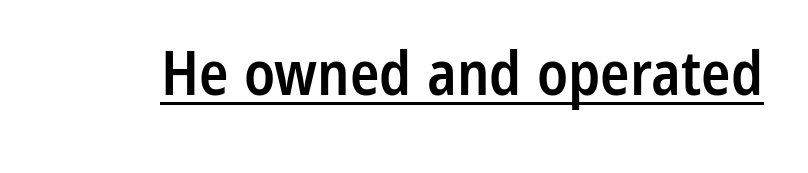
The image shows 61 px semibold, condensed sans-serif type, upright; set normal letter spacing, underlined; low stroke contrast and a medium x-height.
